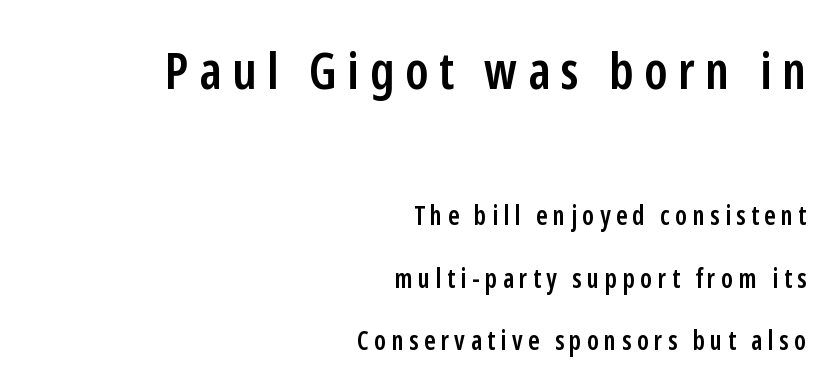
Q: Is the text bold? A: Semi-bold.
Q: Is the text italic (slanted)? A: No, it is upright.
Q: Is the typeface a serif or a sans-serif typeface? A: Sans-serif.
Q: Is the text underlined? A: No.
Q: How is the paragraph aligned? A: Right-aligned.
Q: Is the spacing between letters normal or unusually wide? A: Unusually wide.
Q: Is the spacing between lines tight, normal or loose? A: Loose.
Q: Which block of text is set in a larger size, the first (top) or the second (bottom)? A: The first (top) one.
Q: Width (condensed, normal, or wide)? A: Condensed.
Q: Stroke contrast? A: Low.
Q: x-height? A: Medium.
Q: Monospaced? A: No.
